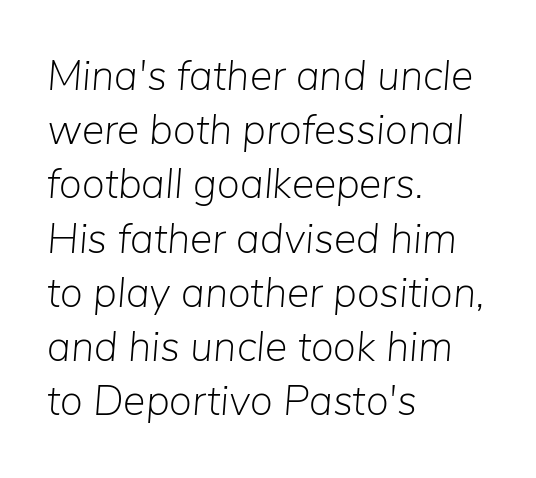
The image shows 42 px light type, italic (leaning right); set left-aligned, normal line spacing (1.29x), normal letter spacing, not underlined; low stroke contrast and a medium x-height.
